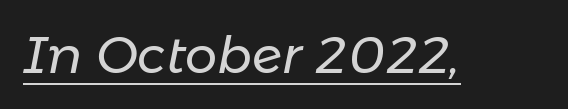
The image shows 51 px regular-weight type, italic (leaning right); set normal letter spacing, underlined; low stroke contrast and a medium x-height.
